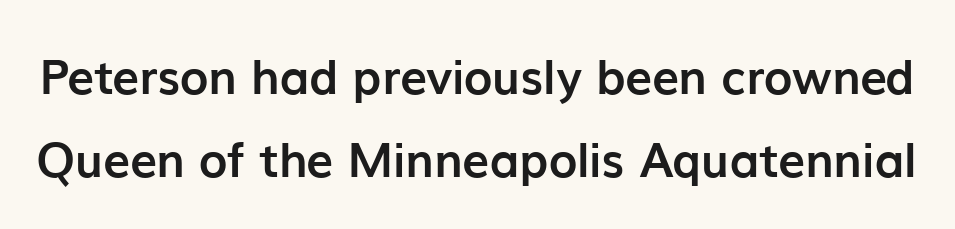
The image shows 48 px semibold sans-serif type, upright; set line spacing 1.72x, normal letter spacing, not underlined; low stroke contrast and a medium x-height.
